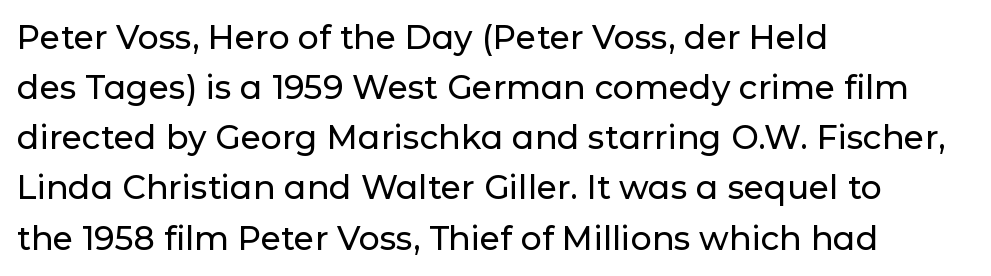
The image shows 33 px sans-serif type, upright; set left-aligned, normal line spacing (1.52x), normal letter spacing, not underlined; low stroke contrast and a medium x-height.
